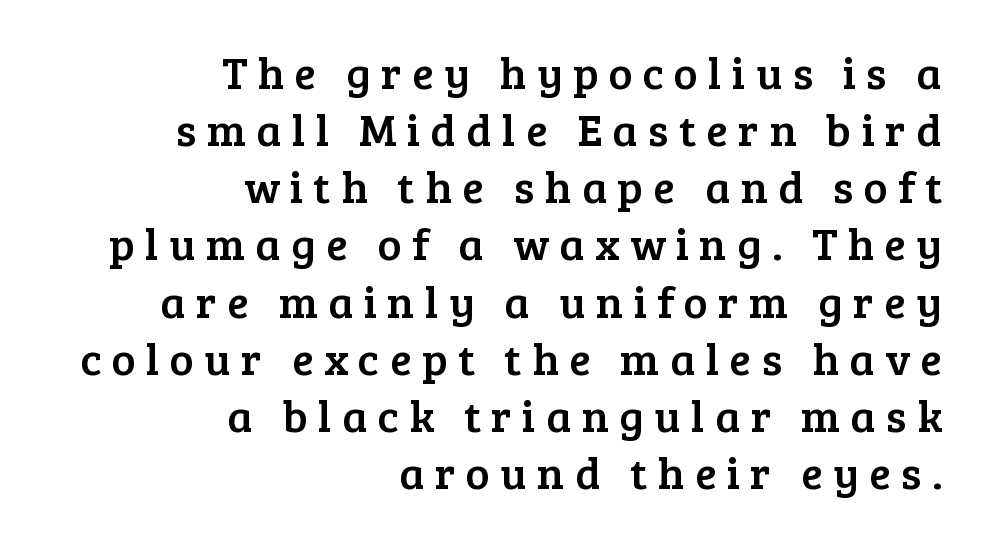
The image shows 45 px serif type, upright; set right-aligned, normal line spacing (1.27x), unusually wide letter spacing (+0.23 em), not underlined; low stroke contrast and a medium x-height.
